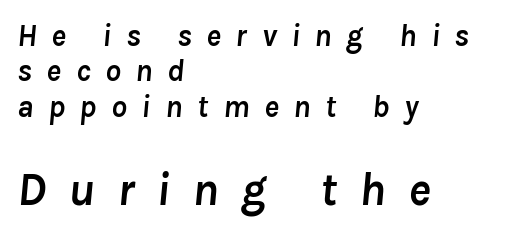
Q: Is the text bold? A: Yes.
Q: Is the text italic (slanted)? A: Yes, it leans right by about 8 degrees.
Q: Is the text underlined? A: No.
Q: How is the paragraph aligned? A: Left-aligned.
Q: Is the spacing between letters normal or unusually wide? A: Unusually wide.
Q: Is the spacing between lines tight, normal or loose? A: Tight.
Q: Which block of text is set in a larger size, the first (top) or the second (bottom)? A: The second (bottom) one.
Q: Width (condensed, normal, or wide)? A: Normal.
Q: Stroke contrast? A: Low.
Q: x-height? A: Medium.
Q: Monospaced? A: No.
